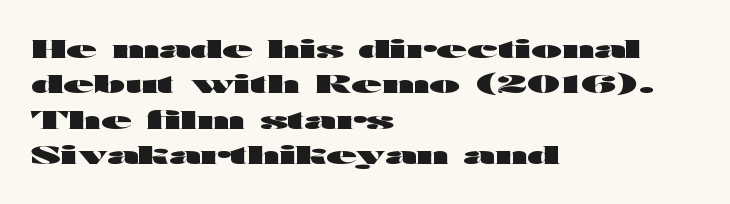
Q: Is the text bold? A: Yes.
Q: Is the text italic (slanted)? A: No, it is upright.
Q: Is the text underlined? A: No.
Q: How is the paragraph aligned? A: Left-aligned.
Q: Is the spacing between letters normal or unusually wide? A: Normal.
Q: Is the spacing between lines tight, normal or loose? A: Normal.
